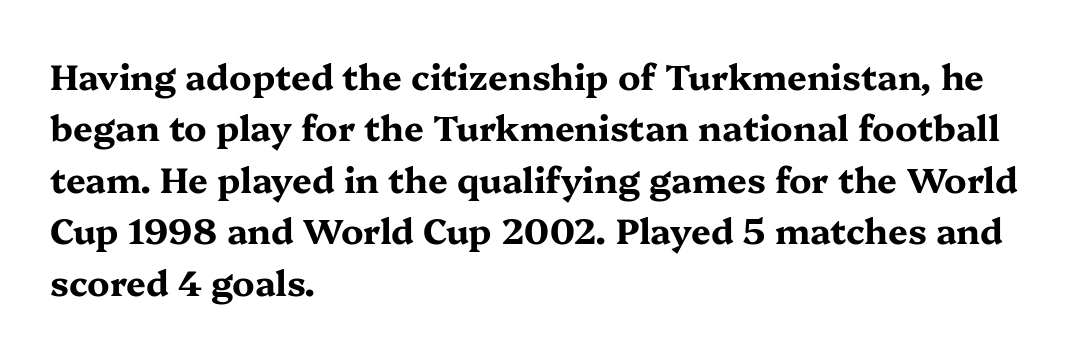
Q: Is the text bold? A: Yes.
Q: Is the text italic (slanted)? A: No, it is upright.
Q: Is the typeface a serif or a sans-serif typeface? A: Serif.
Q: Is the text underlined? A: No.
Q: How is the paragraph aligned? A: Left-aligned.
Q: Is the spacing between letters normal or unusually wide? A: Normal.
Q: Is the spacing between lines tight, normal or loose? A: Normal.
Q: Width (condensed, normal, or wide)? A: Wide.
Q: Stroke contrast? A: Medium.
Q: x-height? A: Medium.
Q: Monospaced? A: No.
